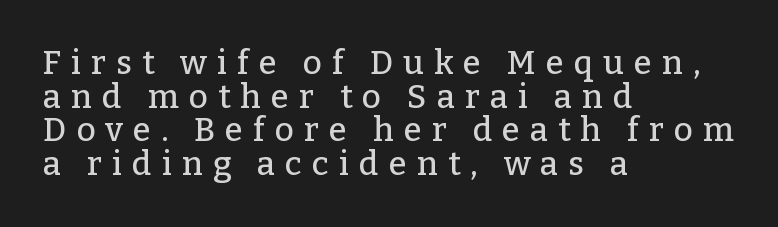
Small tapered or slab feet sit at the stroke ends, so this counts as serif. These lines are rendered in a variable-pitch font. The passage shown has open, widely tracked lettering throughout. Does the leading feel generous? Not at all — it's pinched. Do the letters lean? They stand straight.
